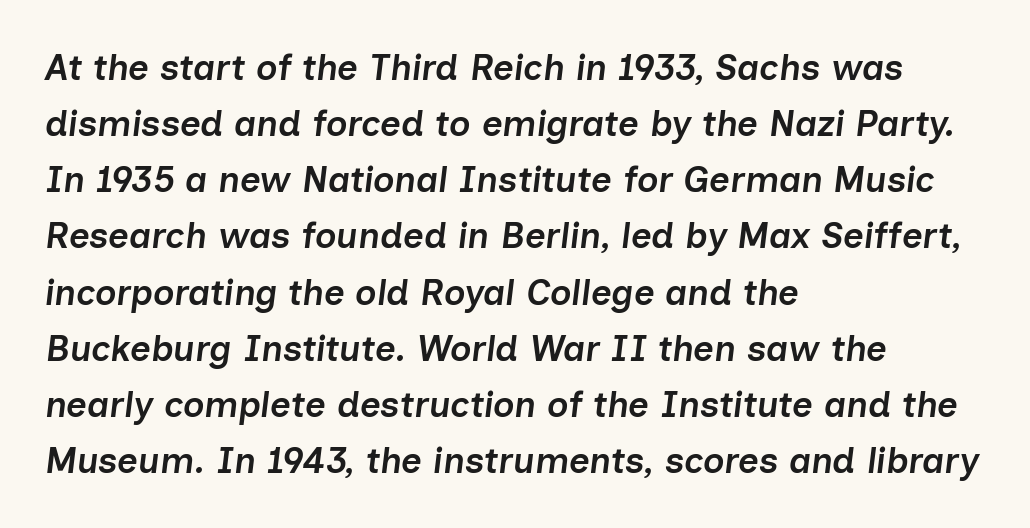
{"italic": "yes", "lean": "right", "slant_degrees": 7, "bold": "semi", "weight": "semibold", "width": "normal", "stroke_contrast": "low", "x_height": "medium", "monospaced": "no", "underline": "no", "align": "left", "line_spacing": "normal", "line_spacing_ratio": 1.56, "letter_spacing": "normal", "letter_spacing_em": 0.0, "glyph_px": 36}
